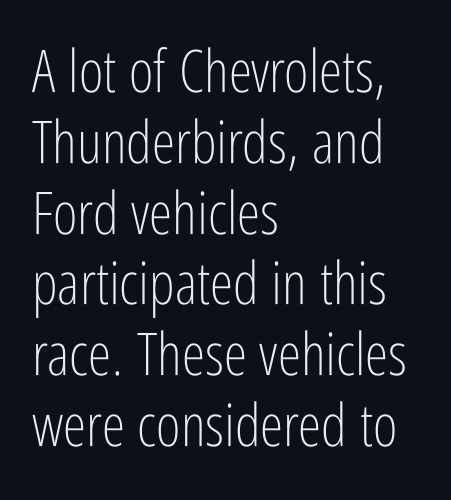
Each stroke keeps to a modest, everyday thickness or less. The setting favours the left margin, as ordinary paragraphs usually do. These lines are rendered in a variable-pitch font. The words here are not underlined.
